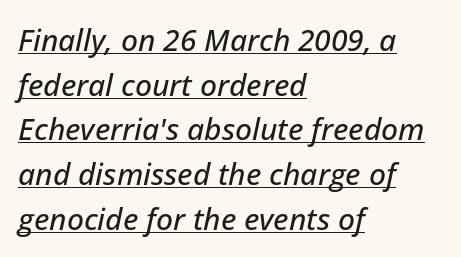
Q: Is the text italic (slanted)? A: Yes, it leans right by about 12 degrees.
Q: Is the text underlined? A: Yes.
Q: How is the paragraph aligned? A: Left-aligned.
Q: Is the spacing between letters normal or unusually wide? A: Normal.
Q: Is the spacing between lines tight, normal or loose? A: Normal.
Q: Width (condensed, normal, or wide)? A: Normal.
Q: Stroke contrast? A: Low.
Q: x-height? A: Medium.
Q: Monospaced? A: No.
